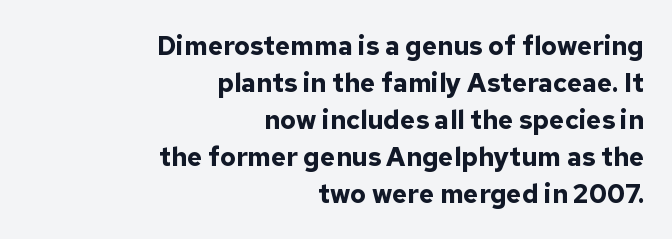
{"italic": "no", "bold": "yes", "underline": "no", "align": "right", "line_spacing": "normal", "line_spacing_ratio": 1.42, "letter_spacing": "normal", "letter_spacing_em": 0.0, "glyph_px": 26}
